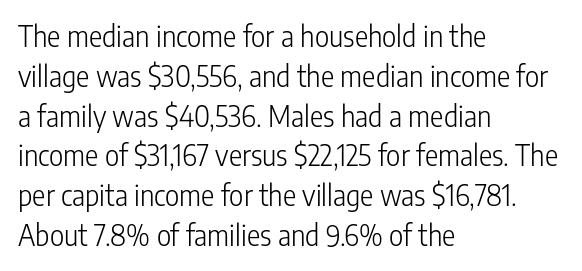
Q: Is the text bold? A: No.
Q: Is the text italic (slanted)? A: No, it is upright.
Q: Is the typeface a serif or a sans-serif typeface? A: Sans-serif.
Q: Is the text underlined? A: No.
Q: How is the paragraph aligned? A: Left-aligned.
Q: Is the spacing between letters normal or unusually wide? A: Normal.
Q: Is the spacing between lines tight, normal or loose? A: Normal.
Q: Width (condensed, normal, or wide)? A: Condensed.
Q: Stroke contrast? A: Low.
Q: x-height? A: Medium.
Q: Monospaced? A: No.
